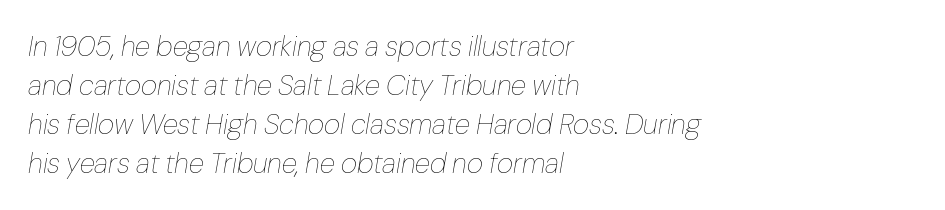
{"italic": "yes", "lean": "right", "slant_degrees": 10, "bold": "no", "weight": "thin", "width": "normal", "stroke_contrast": "low", "x_height": "medium", "monospaced": "no", "underline": "no", "align": "left", "line_spacing": "normal", "line_spacing_ratio": 1.39, "letter_spacing": "normal", "letter_spacing_em": 0.0, "glyph_px": 28}
